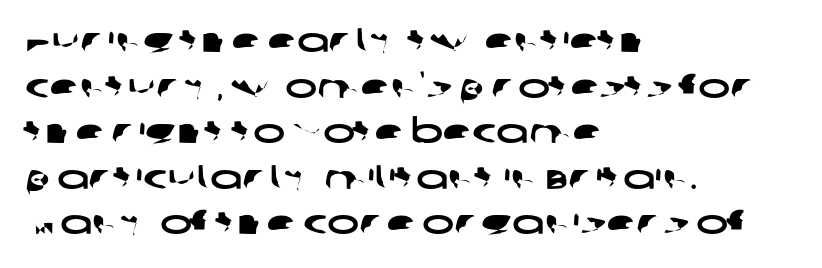
In terms of letterspacing, this is plain default setting. The rendering shows plain stroke endings on the letterforms — a sans-serif design. The passage is arranged the way most books set body copy — flush left. The passage shown is typed in a proportional face where columns would drift.
